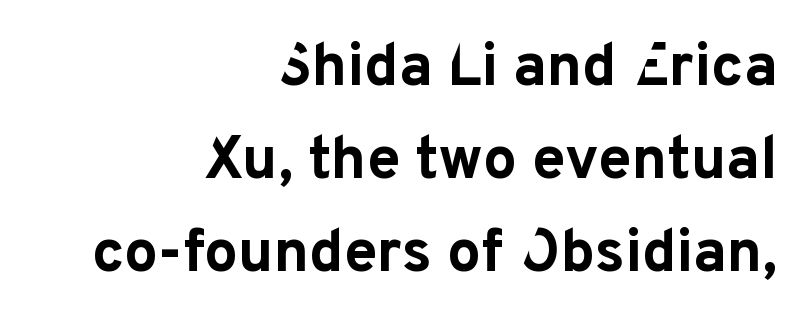
{"serif": "no", "italic": "no", "bold": "yes", "weight": "bold", "width": "normal", "stroke_contrast": "low", "x_height": "medium", "monospaced": "no", "underline": "no", "align": "right", "line_spacing": "normal", "line_spacing_ratio": 1.55, "letter_spacing": "normal", "letter_spacing_em": 0.0, "glyph_px": 60}
